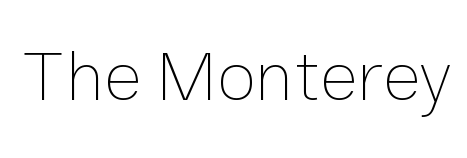
{"italic": "no", "bold": "no", "weight": "thin", "width": "normal", "stroke_contrast": "low", "x_height": "medium", "monospaced": "no", "underline": "no", "letter_spacing": "normal", "letter_spacing_em": 0.0, "glyph_px": 71}
